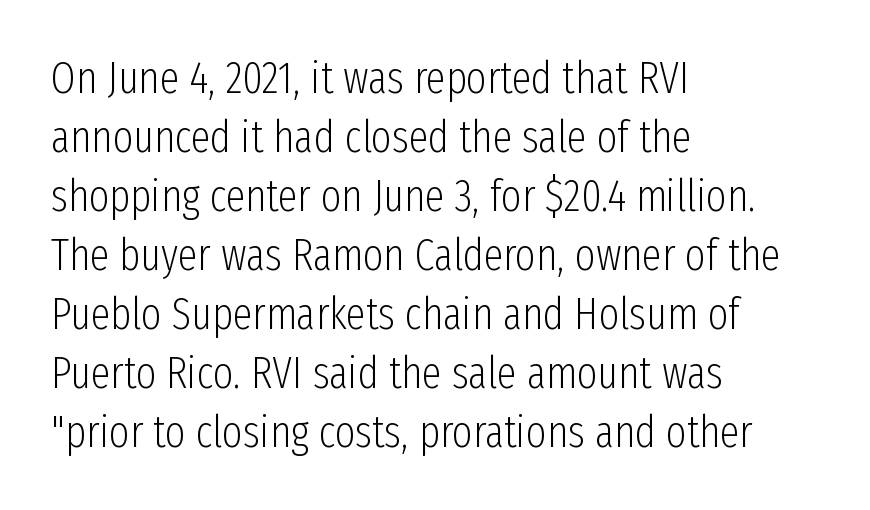
{"serif": "no", "italic": "no", "bold": "no", "weight": "light", "width": "condensed", "stroke_contrast": "low", "x_height": "medium", "monospaced": "no", "underline": "no", "align": "left", "line_spacing": "normal", "line_spacing_ratio": 1.34, "letter_spacing": "normal", "letter_spacing_em": 0.0, "glyph_px": 44}
